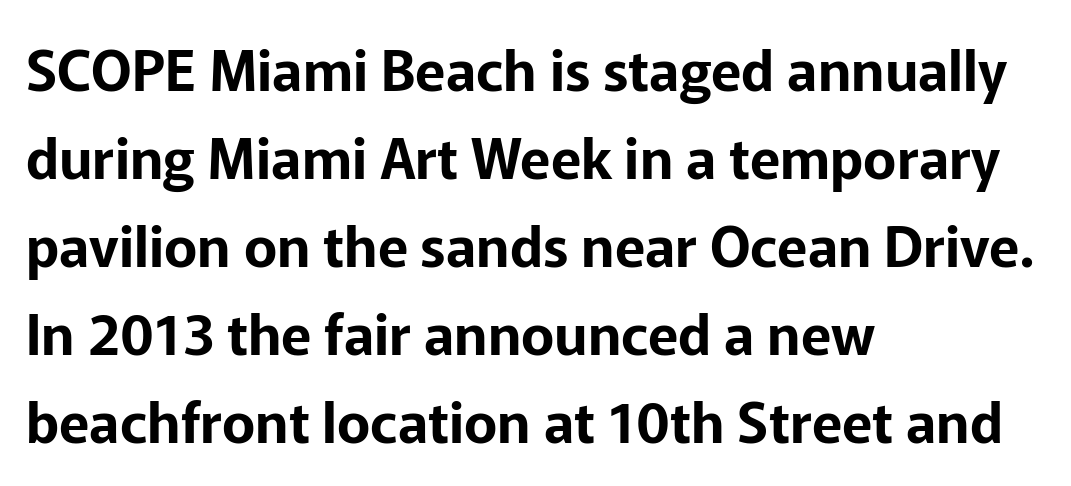
A typesetter would call this proportional, since set widths differ per character. All the whitespace from short lines collects on the right. In terms of leading, this rendering sits right in the middle. Serif or sans? Sans — the stroke terminals are bare. Here the glyphs are tracked normally, forming tight word shapes. Nobody drew a line under any word here.
